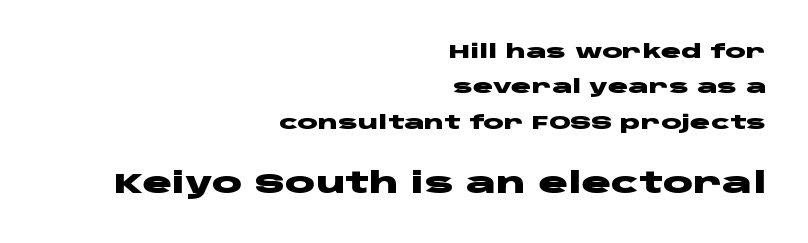
The block sitting lower on the canvas is the one with enlarged characters. When letters stand straight like this, we call the style roman or upright. The face used here is rendered with its standard letterfit. How heavy is the stroke? Heavy — this is a bold.
